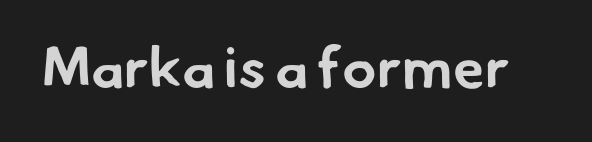
{"serif": "no", "bold": "yes", "weight": "bold", "width": "normal", "stroke_contrast": "low", "x_height": "small", "monospaced": "no", "underline": "no", "letter_spacing": "normal", "letter_spacing_em": 0.0, "glyph_px": 57}
